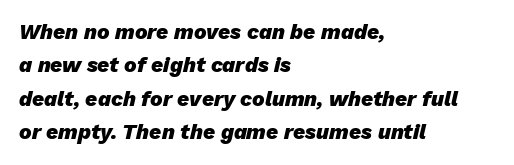
{"italic": "yes", "lean": "right", "slant_degrees": 13, "bold": "yes", "underline": "no", "align": "left", "line_spacing": "normal", "line_spacing_ratio": 1.59, "letter_spacing": "normal", "letter_spacing_em": 0.0, "glyph_px": 21}
